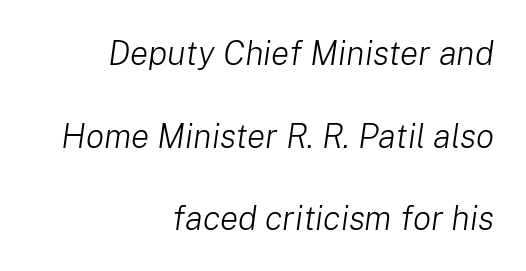
Q: Is the text bold? A: No.
Q: Is the text italic (slanted)? A: Yes, it leans right by about 8 degrees.
Q: Is the text underlined? A: No.
Q: How is the paragraph aligned? A: Right-aligned.
Q: Is the spacing between letters normal or unusually wide? A: Normal.
Q: Is the spacing between lines tight, normal or loose? A: Loose.
Q: Width (condensed, normal, or wide)? A: Normal.
Q: Stroke contrast? A: Low.
Q: x-height? A: Medium.
Q: Monospaced? A: No.
